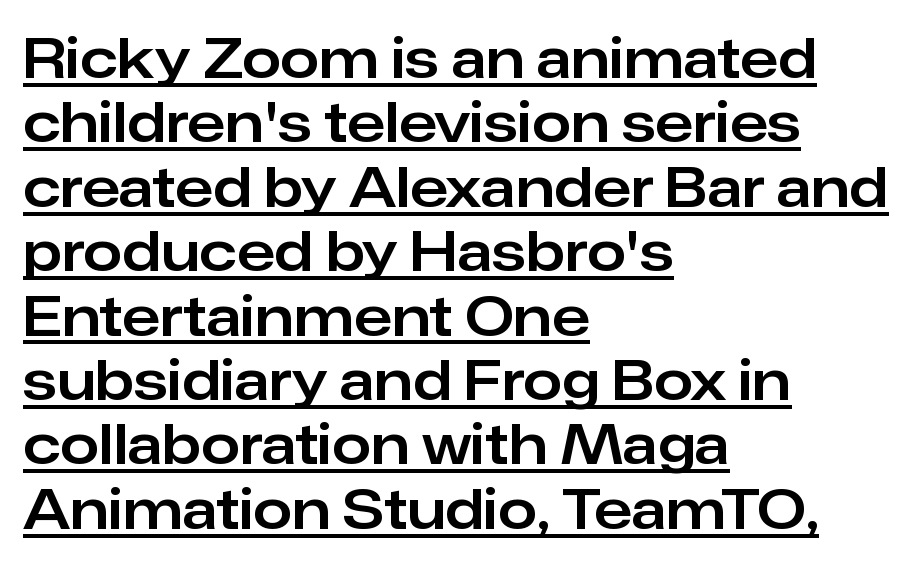
Q: Is the text italic (slanted)? A: No, it is upright.
Q: Is the typeface a serif or a sans-serif typeface? A: Sans-serif.
Q: Is the text underlined? A: Yes.
Q: How is the paragraph aligned? A: Left-aligned.
Q: Is the spacing between letters normal or unusually wide? A: Normal.
Q: Is the spacing between lines tight, normal or loose? A: Tight.
Q: Width (condensed, normal, or wide)? A: Normal.
Q: Stroke contrast? A: Low.
Q: x-height? A: Medium.
Q: Monospaced? A: No.
